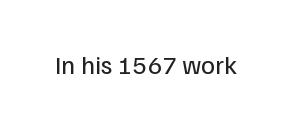
A roman cut, with each character standing at attention. Decoration check: the copy has no underline. The gaps between neighbouring characters are ordinary and unremarkable. Bold? No — there's no thickening of the strokes.
